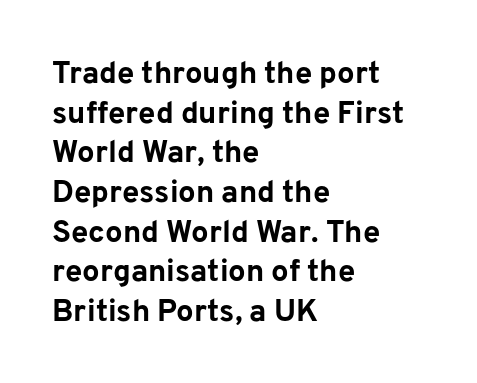
Q: Is the text bold? A: Yes.
Q: Is the text italic (slanted)? A: No, it is upright.
Q: Is the typeface a serif or a sans-serif typeface? A: Sans-serif.
Q: Is the text underlined? A: No.
Q: How is the paragraph aligned? A: Left-aligned.
Q: Is the spacing between letters normal or unusually wide? A: Normal.
Q: Is the spacing between lines tight, normal or loose? A: Normal.
Q: Width (condensed, normal, or wide)? A: Normal.
Q: Stroke contrast? A: Low.
Q: x-height? A: Medium.
Q: Monospaced? A: No.
